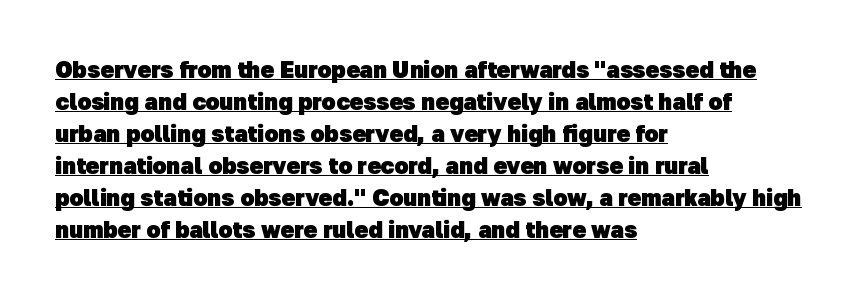
If you measured baseline to baseline, you'd find a middling distance. One-word summary of the alignment: left. Decoration check: the copy is underlined. The horizontal fit of the characters is conventional and even. Does the weight exceed regular? Yes, all the way to bold.
